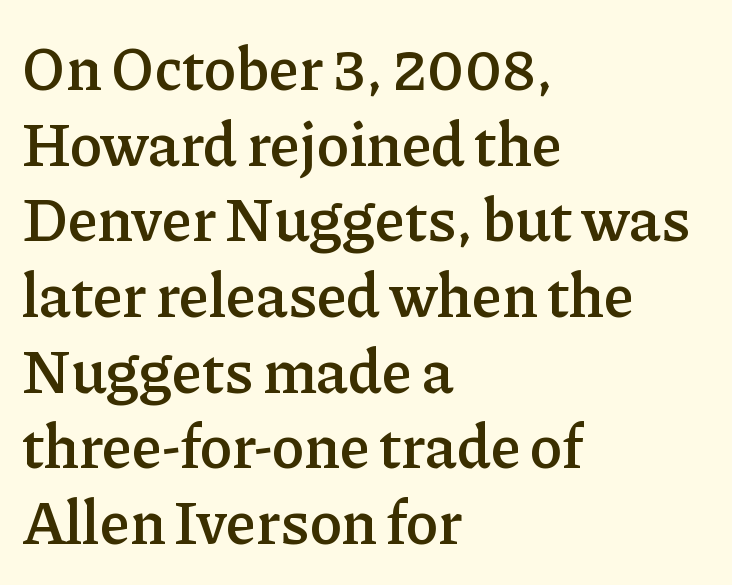
Q: Is the text bold? A: Semi-bold.
Q: Is the text italic (slanted)? A: No, it is upright.
Q: Is the typeface a serif or a sans-serif typeface? A: Serif.
Q: Is the text underlined? A: No.
Q: How is the paragraph aligned? A: Left-aligned.
Q: Is the spacing between letters normal or unusually wide? A: Normal.
Q: Width (condensed, normal, or wide)? A: Normal.
Q: Stroke contrast? A: Low.
Q: x-height? A: Medium.
Q: Monospaced? A: No.
